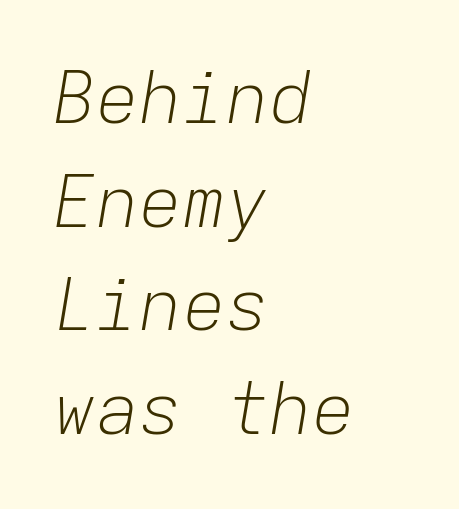
The image shows 72 px light type, italic (leaning right), monospaced; set left-aligned, normal line spacing (1.44x), normal letter spacing, not underlined; low stroke contrast and a medium x-height.
